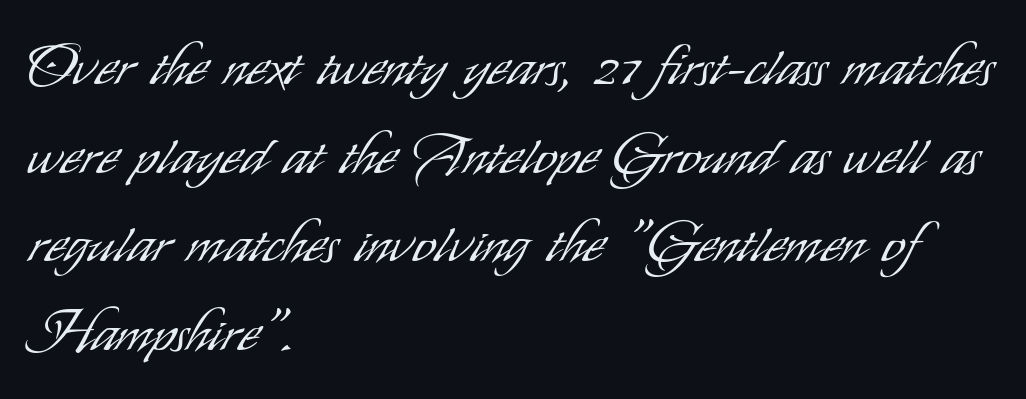
The image shows 58 px light, condensed sans-serif type; set left-aligned, normal line spacing (1.53x), normal letter spacing, not underlined; low stroke contrast and a small x-height.
